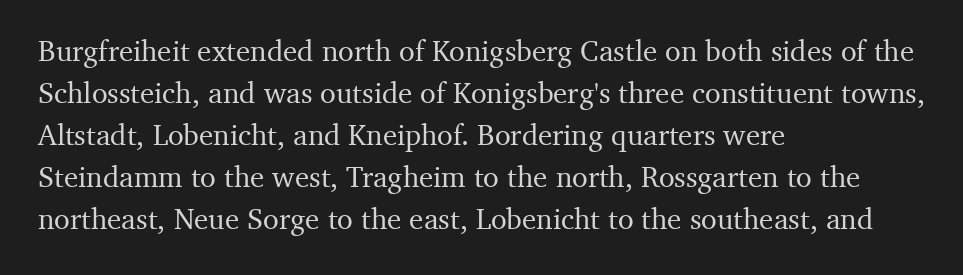
Q: Is the text italic (slanted)? A: No, it is upright.
Q: Is the typeface a serif or a sans-serif typeface? A: Serif.
Q: Is the text underlined? A: No.
Q: How is the paragraph aligned? A: Left-aligned.
Q: Is the spacing between letters normal or unusually wide? A: Normal.
Q: Is the spacing between lines tight, normal or loose? A: Normal.
Q: Width (condensed, normal, or wide)? A: Normal.
Q: Stroke contrast? A: Medium.
Q: x-height? A: Medium.
Q: Monospaced? A: No.
